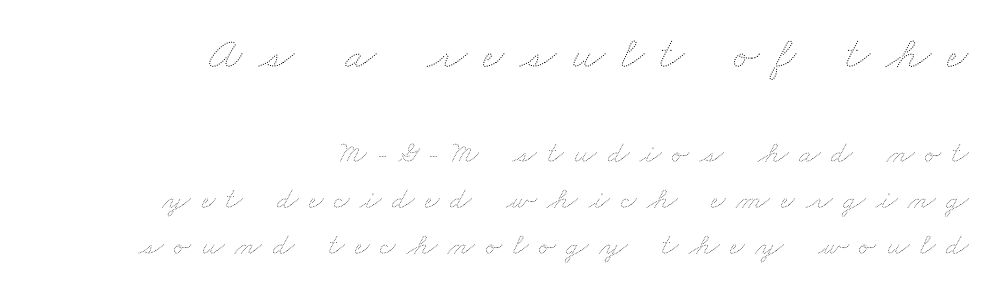
Underline: absent. The first block has been scaled up relative to the second. Rows of type keep a routine distance in the vertical direction. Note the varied advance widths — an 'i' is clearly narrower than an 'm'.
